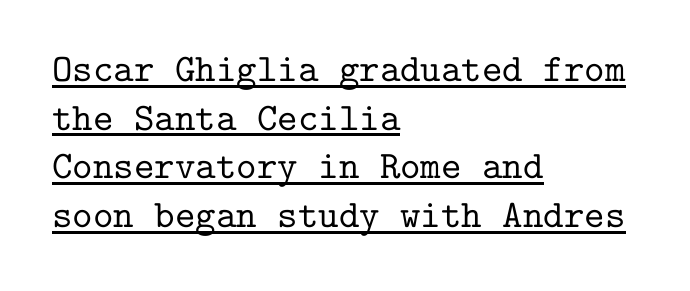
The image shows 39 px serif type, upright, monospaced; set left-aligned, normal line spacing (1.25x), normal letter spacing, underlined; low stroke contrast and a medium x-height.
